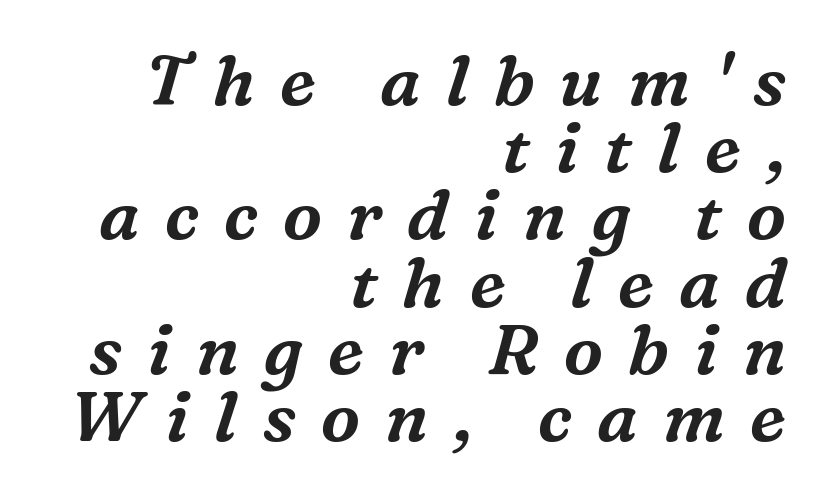
{"serif": "yes", "italic": "yes", "lean": "right", "slant_degrees": 16, "width": "normal", "stroke_contrast": "medium", "x_height": "medium", "monospaced": "no", "underline": "no", "align": "right", "line_spacing": "tight", "line_spacing_ratio": 0.96, "letter_spacing": "wide", "letter_spacing_em": 0.36, "glyph_px": 70}
